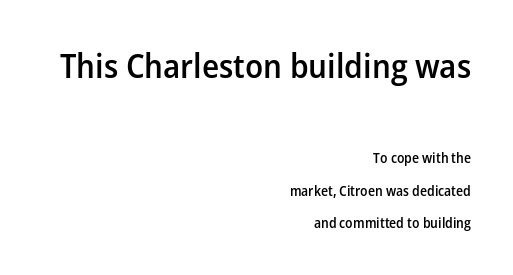
Q: Is the text bold? A: Semi-bold.
Q: Is the text italic (slanted)? A: No, it is upright.
Q: Is the typeface a serif or a sans-serif typeface? A: Sans-serif.
Q: Is the text underlined? A: No.
Q: How is the paragraph aligned? A: Right-aligned.
Q: Is the spacing between letters normal or unusually wide? A: Normal.
Q: Is the spacing between lines tight, normal or loose? A: Loose.
Q: Which block of text is set in a larger size, the first (top) or the second (bottom)? A: The first (top) one.
Q: Width (condensed, normal, or wide)? A: Normal.
Q: Stroke contrast? A: Low.
Q: x-height? A: Medium.
Q: Monospaced? A: No.
